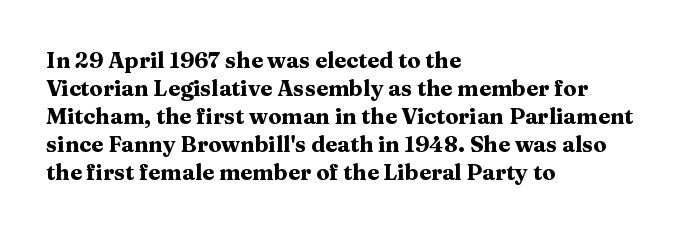
The axis of the letterforms is exactly vertical. Leftover space on each line is placed entirely after the last word. Each row of text sits above clean, open space. Students, note that the glyphs here touch the page at normal intervals.
